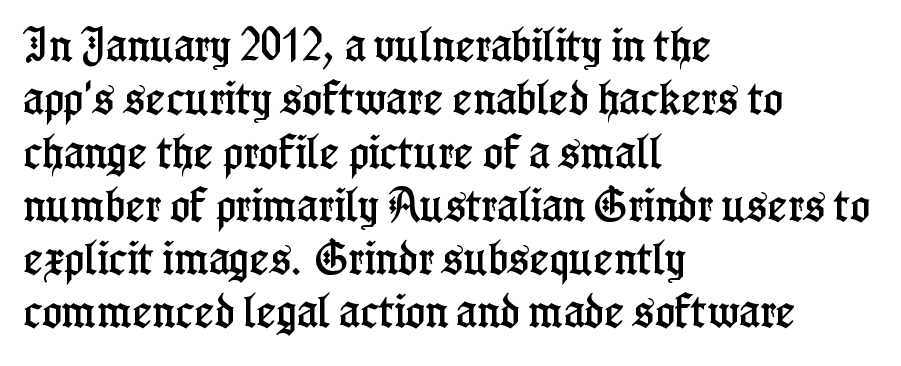
The image shows 37 px condensed serif type, upright; set left-aligned, normal line spacing (1.44x), normal letter spacing, not underlined; low stroke contrast and a medium x-height.
